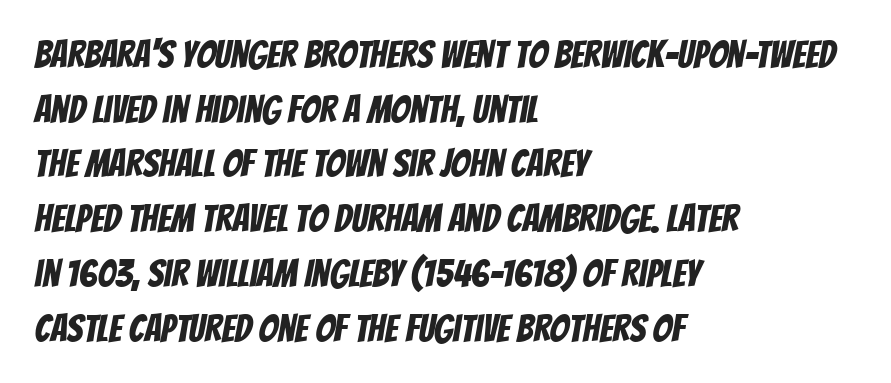
{"serif": "no", "width": "condensed", "stroke_contrast": "low", "x_height": "large", "monospaced": "no", "underline": "no", "align": "left", "line_spacing": "normal", "line_spacing_ratio": 1.44, "letter_spacing": "normal", "letter_spacing_em": 0.0, "glyph_px": 38}
